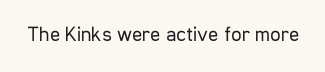
Q: Is the text bold? A: No.
Q: Is the text italic (slanted)? A: No, it is upright.
Q: Is the text underlined? A: No.
Q: Is the spacing between letters normal or unusually wide? A: Normal.
